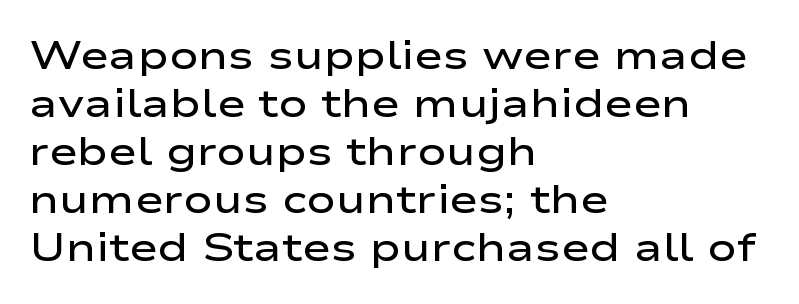
{"serif": "no", "italic": "no", "bold": "semi", "weight": "semibold", "width": "wide", "stroke_contrast": "low", "x_height": "medium", "monospaced": "no", "underline": "no", "align": "left", "line_spacing_ratio": 1.23, "letter_spacing": "normal", "letter_spacing_em": 0.0, "glyph_px": 39}
